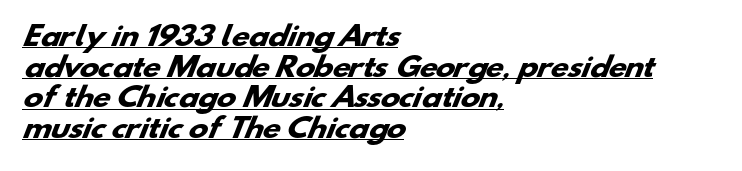
{"bold": "yes", "underline": "yes", "align": "left", "line_spacing_ratio": 1.18, "letter_spacing": "normal", "letter_spacing_em": 0.0, "glyph_px": 26}
